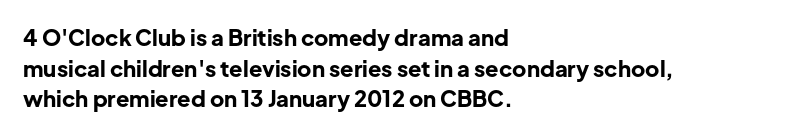
The image shows 22 px bold type, upright; set left-aligned, normal line spacing (1.39x), normal letter spacing, not underlined.
